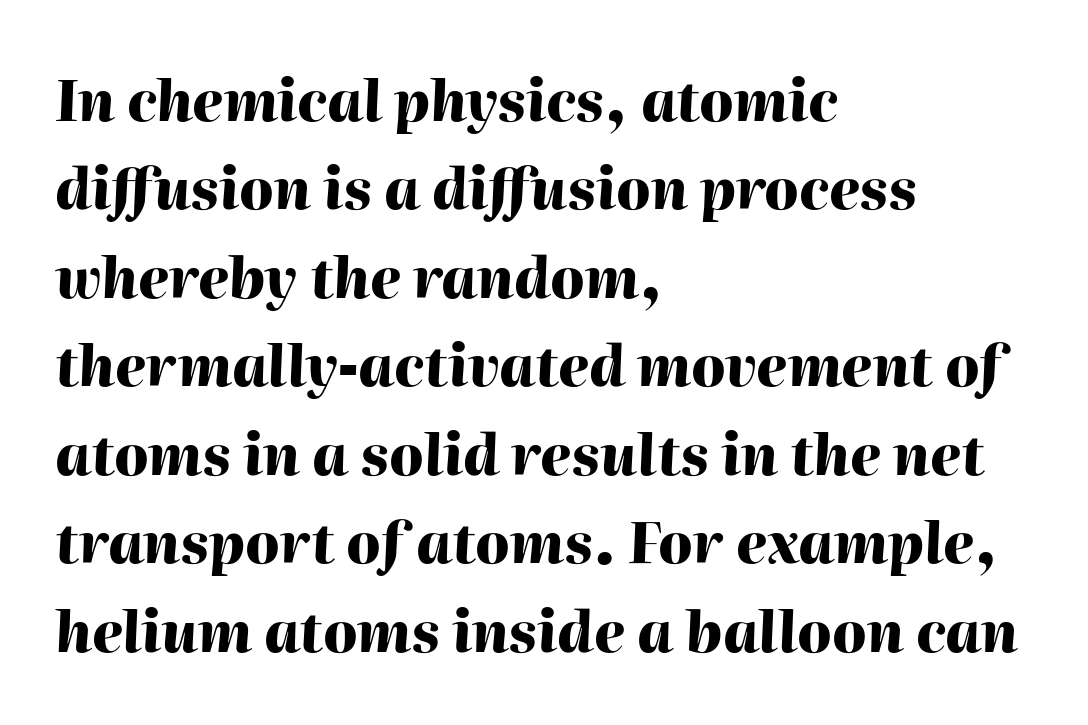
Descenders are the only things crossing below the line. A typesetter would mark this as italic. What weight is shown? A full bold with thick strokes. Think of a printed novel: that variable character pitch is what you see here.
